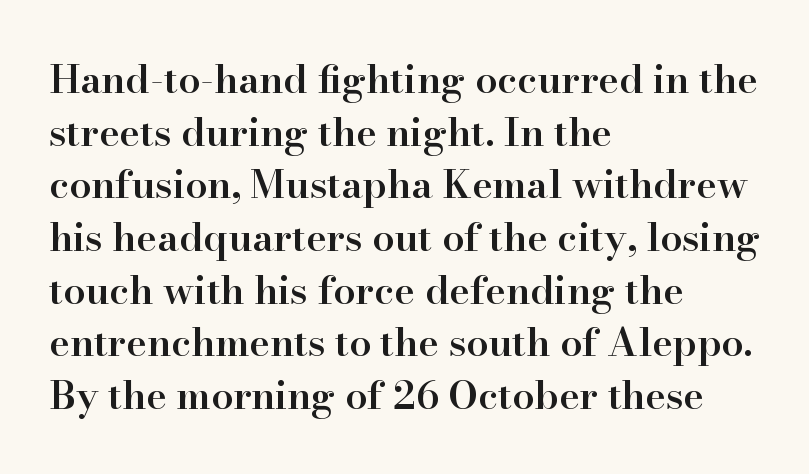
Rendered with straight, roman letterforms. Moderately thickened strokes mark this as semibold type. Rows of type keep a routine distance in the vertical direction. You could not count columns in this text — the font is proportionally spaced. Caption: standard tracking, unaltered.
